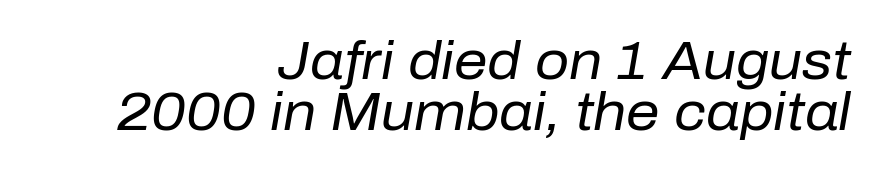
Q: Is the text bold? A: No.
Q: Is the text italic (slanted)? A: Yes, it leans right by about 10 degrees.
Q: Is the text underlined? A: No.
Q: How is the paragraph aligned? A: Right-aligned.
Q: Is the spacing between letters normal or unusually wide? A: Normal.
Q: Is the spacing between lines tight, normal or loose? A: Tight.
Q: Width (condensed, normal, or wide)? A: Normal.
Q: Stroke contrast? A: Low.
Q: x-height? A: Medium.
Q: Monospaced? A: No.
